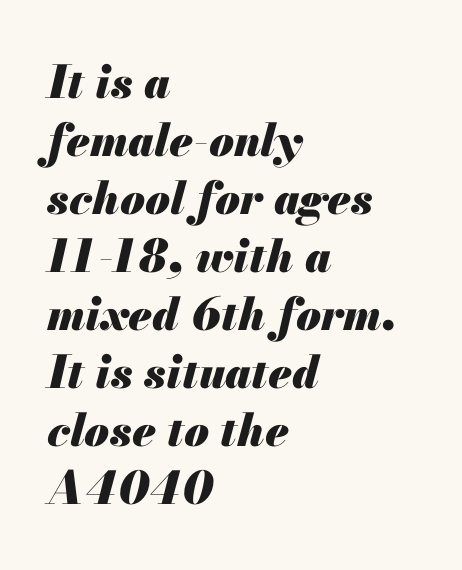
The image shows 45 px heavy type, italic (leaning right); set left-aligned, normal line spacing (1.29x), normal letter spacing, not underlined; medium stroke contrast and a small x-height.
